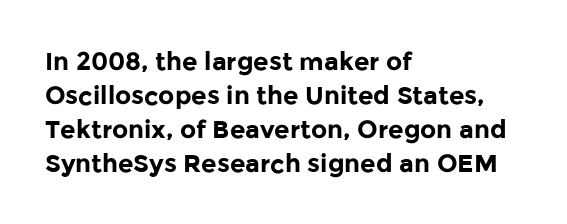
Just letters on the line, the space beneath them empty. No italicization has been applied; the sample stays upright. The rows are spaced the way most documents space them. The glyphs have the mass of a bold cut. Look at the tracking — it's just the regular setting, nothing added. Each line starts at the same left margin while the right side varies.
